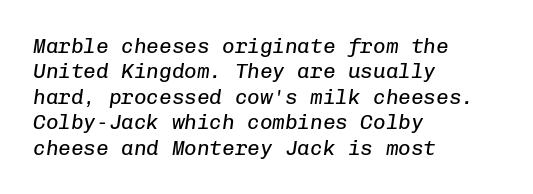
{"italic": "yes", "lean": "right", "slant_degrees": 8, "bold": "no", "underline": "no", "align": "left", "line_spacing_ratio": 1.21, "letter_spacing": "normal", "letter_spacing_em": 0.0, "glyph_px": 21}
